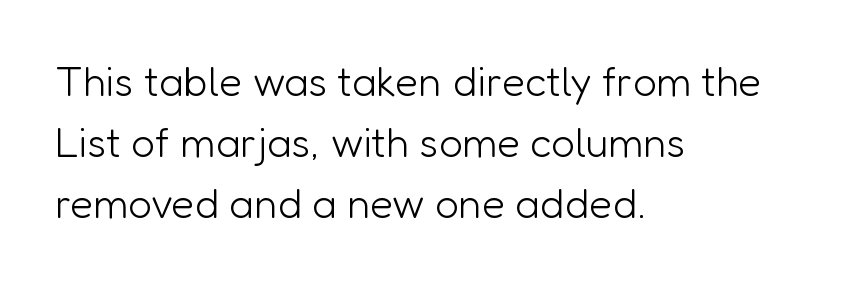
The type sits square on the baseline with zero lean. The passage shown is not underscored anywhere. The leading is moderate, giving the passage an even texture. Layout note: lines flush left. The horizontal fit of the characters is conventional and even.
